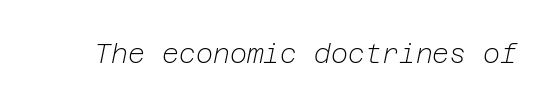
Q: Is the text bold? A: No.
Q: Is the text italic (slanted)? A: Yes, it leans right by about 12 degrees.
Q: Is the text underlined? A: No.
Q: Is the spacing between letters normal or unusually wide? A: Normal.
